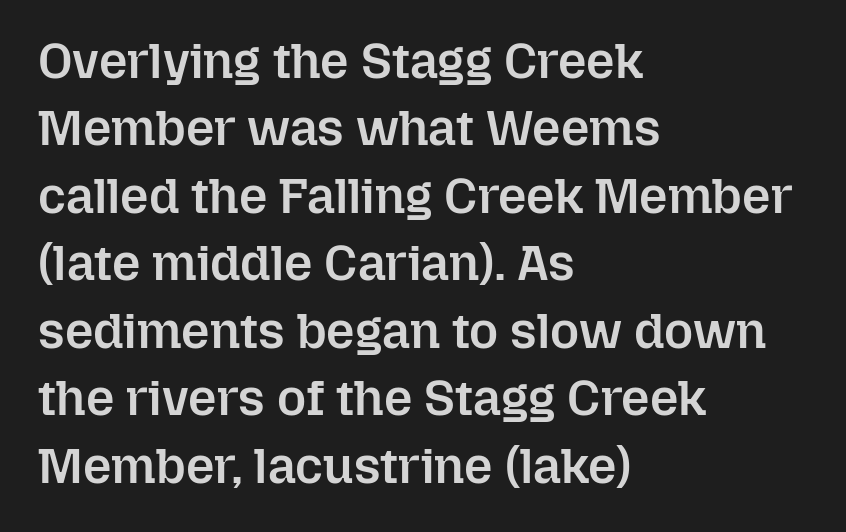
Heft: intermediate — a semibold. The designer left line spacing at the default. The rendering anchors every line to the left-hand side. This is roman type, the default non-slanted kind. Check the space under the baseline: it is left empty. Glyph-to-glyph distance matches everyday printed text.
